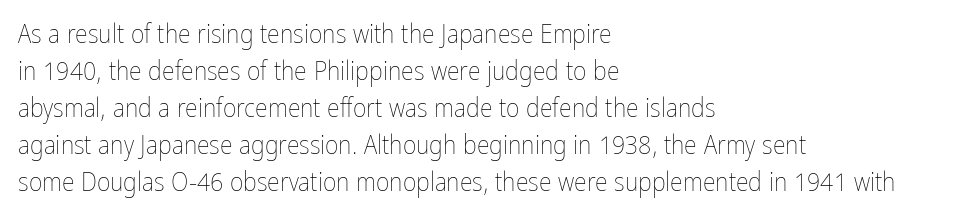
Rule under the text: the space is simply empty. The tracking reads as untouched default to a designer's eye. Compared with a typical body face, this is equally light or lighter still. A student would call this left alignment; a typographer would say flush left, rag right. The rows are spaced the way most documents space them.
